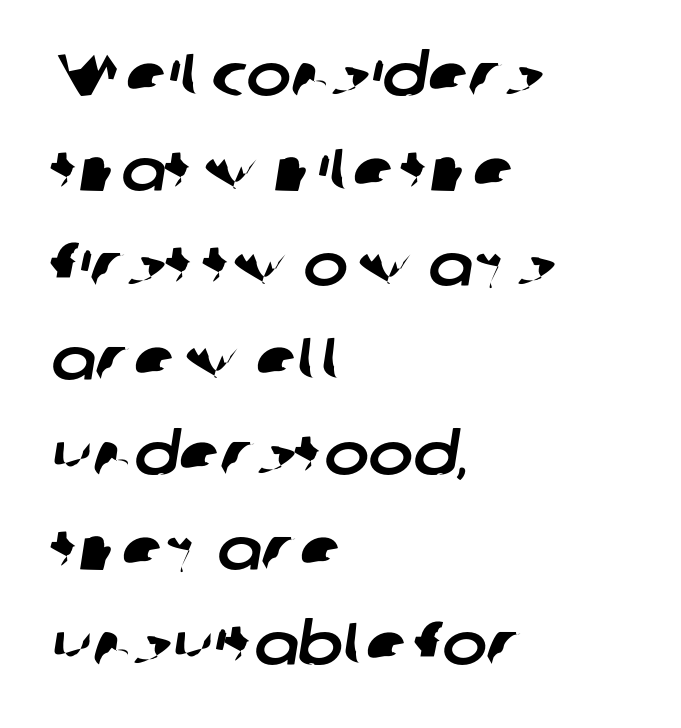
{"serif": "no", "width": "normal", "stroke_contrast": "low", "x_height": "medium", "monospaced": "no", "underline": "no", "align": "left", "line_spacing": "normal", "line_spacing_ratio": 1.58, "letter_spacing": "normal", "letter_spacing_em": 0.0, "glyph_px": 60}
